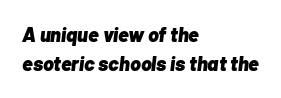
Q: Is the text bold? A: Yes.
Q: Is the text italic (slanted)? A: Yes, it leans right by about 7 degrees.
Q: Is the text underlined? A: No.
Q: How is the paragraph aligned? A: Left-aligned.
Q: Is the spacing between letters normal or unusually wide? A: Normal.
Q: Is the spacing between lines tight, normal or loose? A: Normal.
